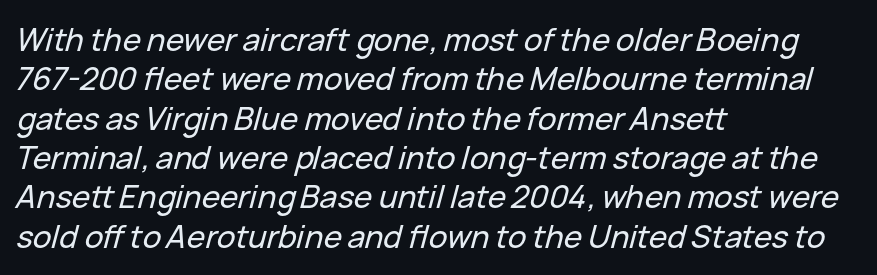
The image shows 31 px text type, italic (leaning right); set left-aligned, normal line spacing (1.27x), normal letter spacing, not underlined; low stroke contrast and a medium x-height.
